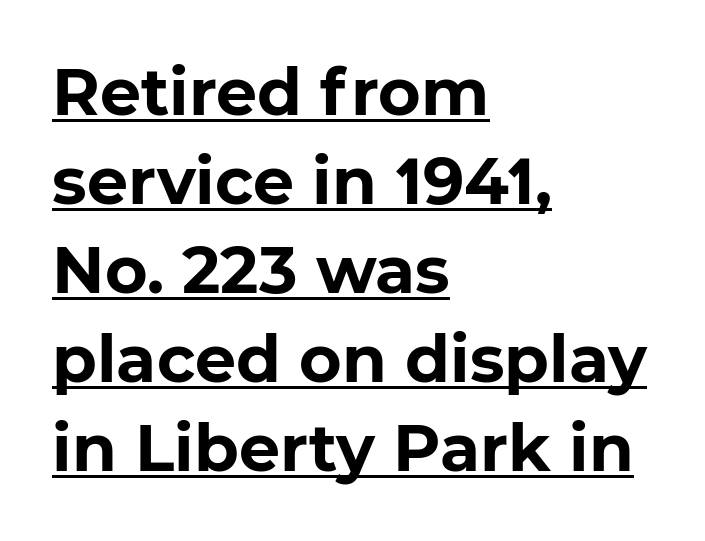
Vertical spacing — default. The type family on display is of the sans-serif kind. The face used here appears with an underline applied. Is the type bold? Yes — the strokes are clearly thick and heavy.
